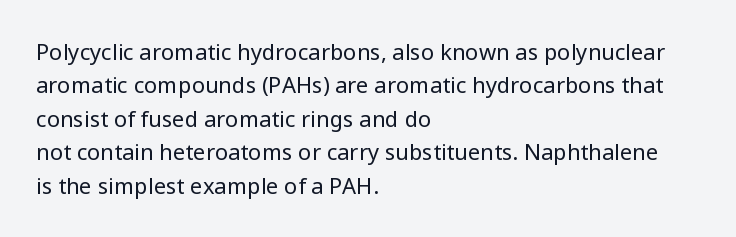
{"italic": "no", "bold": "no", "underline": "no", "align": "left", "line_spacing": "normal", "line_spacing_ratio": 1.52, "letter_spacing": "normal", "letter_spacing_em": 0.0, "glyph_px": 22}
